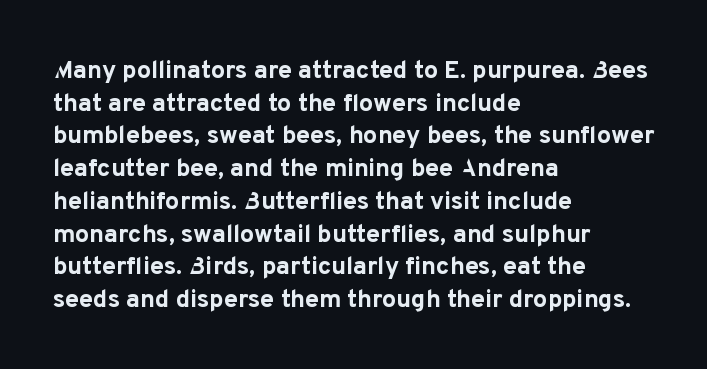
You could call the tracking neutral — neither tight nor loose. Ordinary non-slanted type is in use. Heavy, bold letterforms. Does the copy run flush right? No — it runs flush left. Regular leading.
